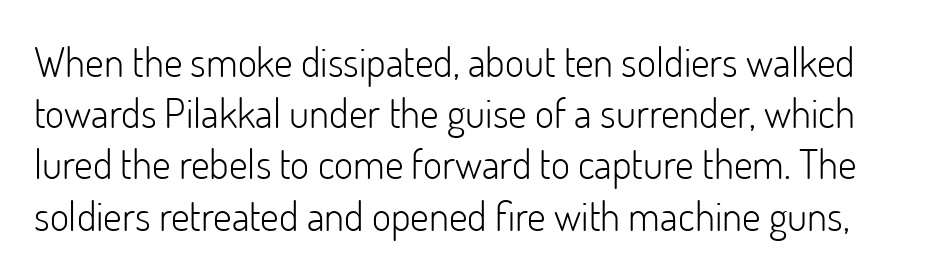
{"serif": "no", "italic": "no", "bold": "no", "weight": "light", "width": "normal", "stroke_contrast": "low", "x_height": "small", "monospaced": "no", "underline": "no", "line_spacing": "normal", "line_spacing_ratio": 1.25, "letter_spacing": "normal", "letter_spacing_em": 0.0, "glyph_px": 41}
